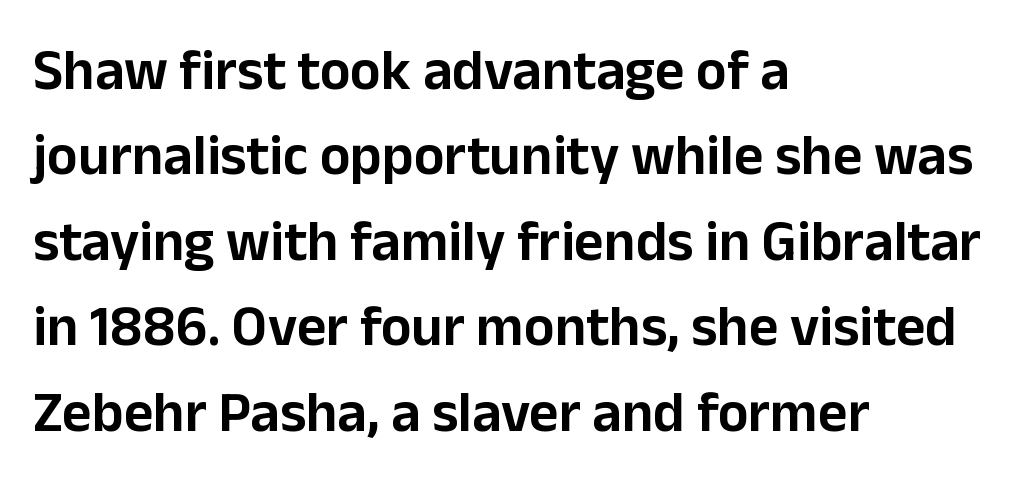
{"serif": "no", "italic": "no", "width": "normal", "stroke_contrast": "low", "x_height": "medium", "monospaced": "no", "underline": "no", "align": "left", "line_spacing": "normal", "line_spacing_ratio": 1.5, "letter_spacing": "normal", "letter_spacing_em": 0.0, "glyph_px": 57}
